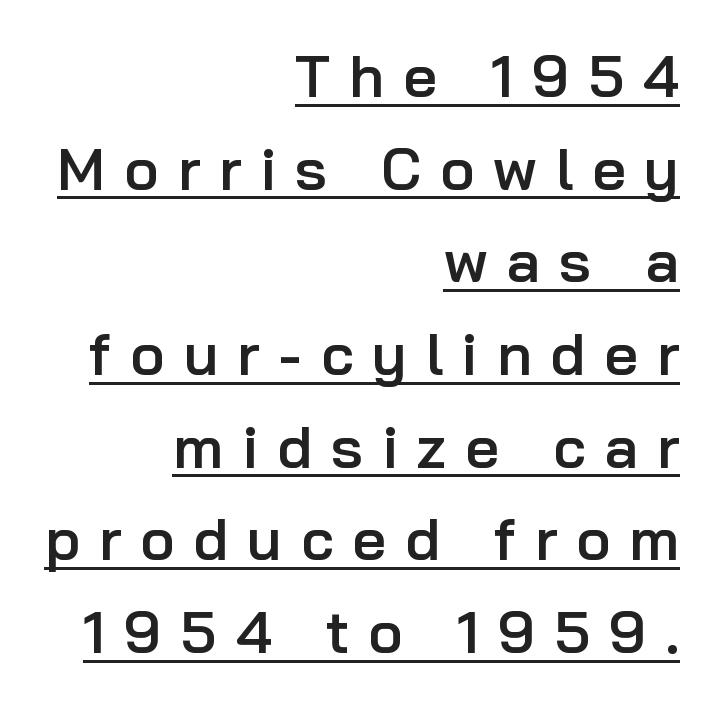
The image shows 59 px semibold sans-serif type, upright; set right-aligned, normal line spacing (1.57x), unusually wide letter spacing (+0.32 em), underlined; low stroke contrast and a medium x-height.
